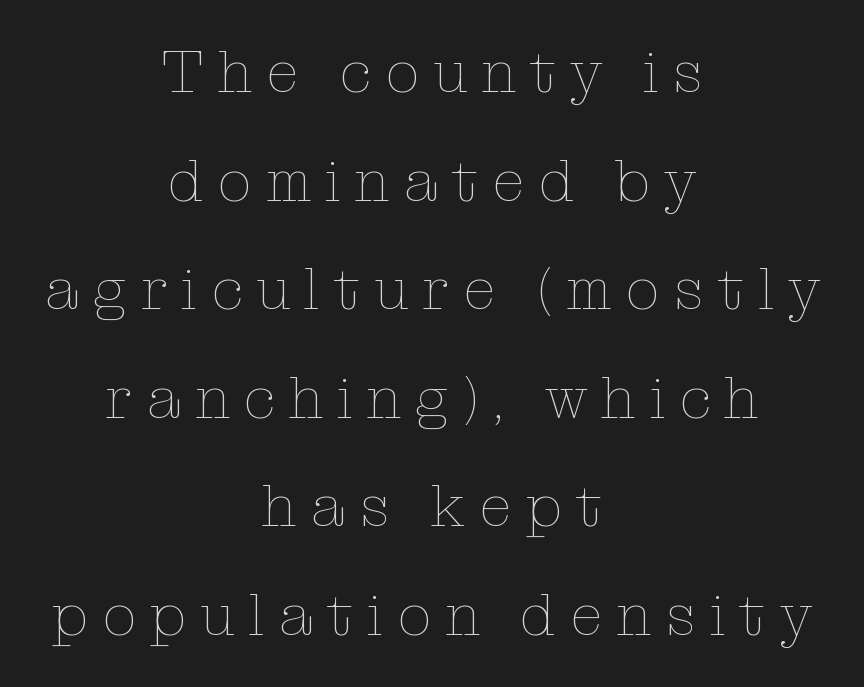
The image shows 60 px thin type, upright; set centered, line spacing 1.81x, unusually wide letter spacing (+0.23 em), not underlined; low stroke contrast and a medium x-height.
